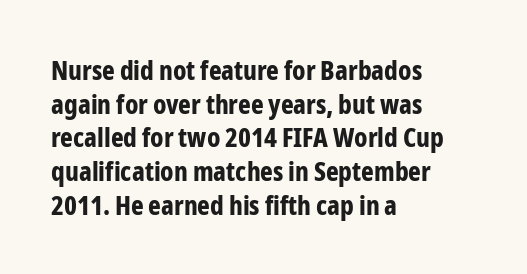
The image shows 27 px bold type, upright; set left-aligned, normal line spacing (1.25x), normal letter spacing, not underlined.
